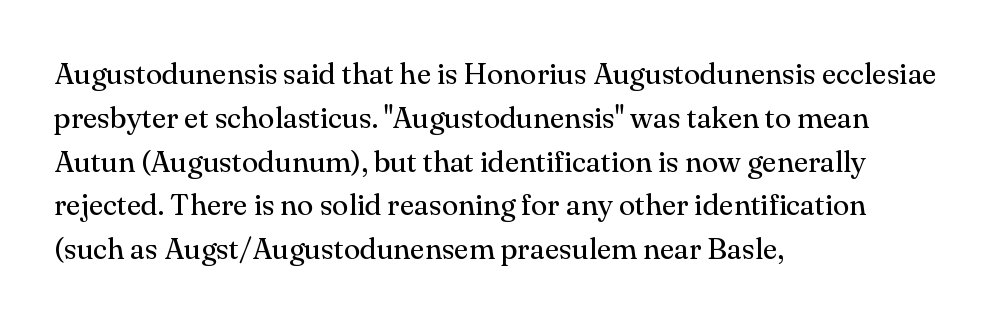
The image shows 30 px regular-weight serif type, upright; set left-aligned, normal line spacing (1.46x), normal letter spacing, not underlined; medium stroke contrast and a small x-height.
